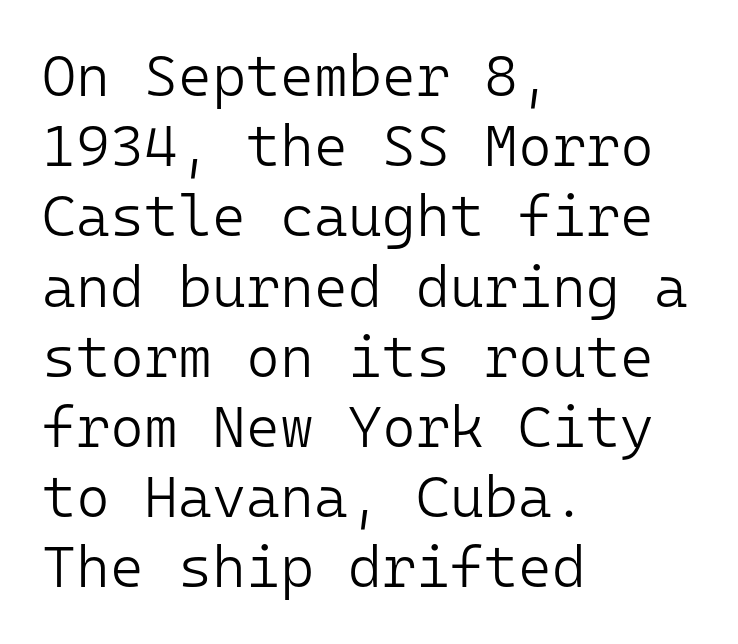
The letterforms sit at book weight or below. Glyph-to-glyph distance matches everyday printed text. A bare baseline throughout the passage. Reading down the block, your eye returns to a fixed left position each line. Quick note: not italic, upright.
